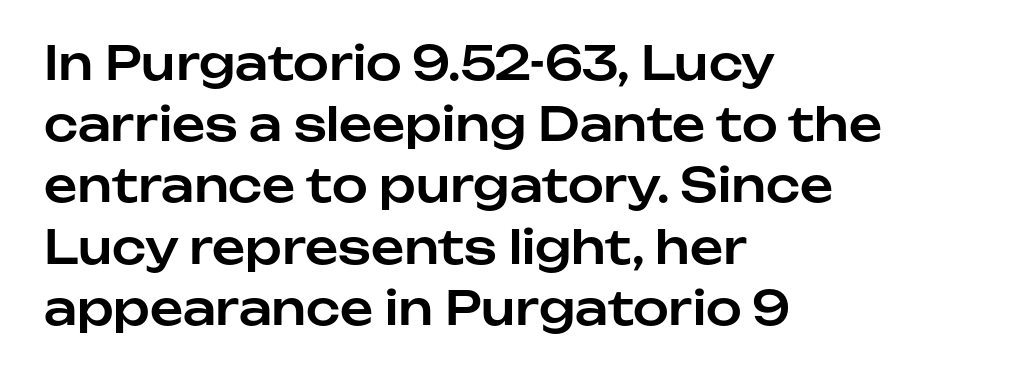
The image shows 46 px sans-serif type, upright; set left-aligned, normal line spacing (1.33x), normal letter spacing, not underlined; low stroke contrast and a medium x-height.
